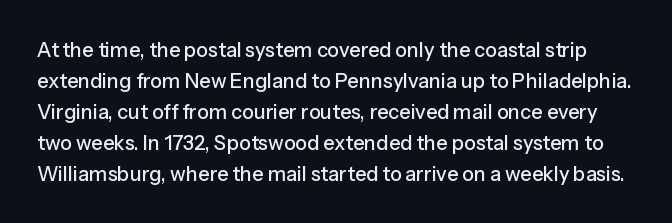
Italic: no, the glyphs are upright roman. This sample keeps an unexceptional amount of space between lines. A clean baseline with only descenders dipping below it. Look at the tracking — it's just the regular setting, nothing added.
